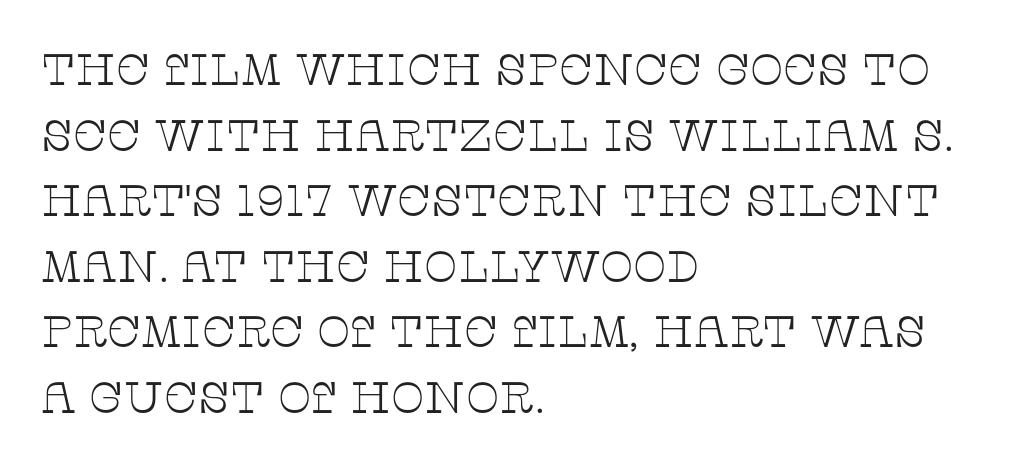
The image shows 44 px thin, wide serif type, upright; set left-aligned, normal line spacing (1.49x), normal letter spacing, not underlined; low stroke contrast and a large x-height.
